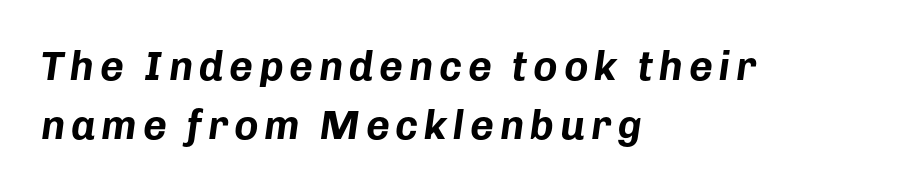
{"italic": "yes", "lean": "right", "slant_degrees": 8, "bold": "yes", "weight": "bold", "width": "normal", "stroke_contrast": "low", "x_height": "medium", "monospaced": "no", "underline": "no", "align": "left", "line_spacing": "normal", "line_spacing_ratio": 1.45, "glyph_px": 41}
